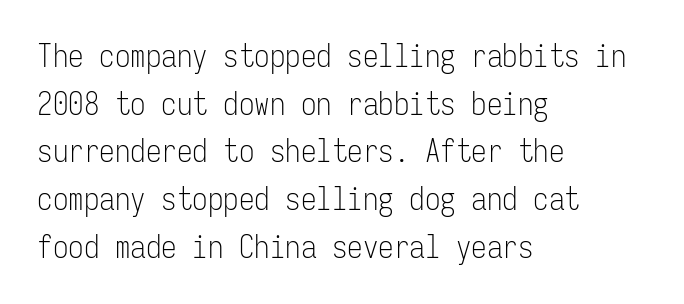
Q: Is the text bold? A: No.
Q: Is the text italic (slanted)? A: No, it is upright.
Q: Is the typeface a serif or a sans-serif typeface? A: Sans-serif.
Q: Is the text underlined? A: No.
Q: How is the paragraph aligned? A: Left-aligned.
Q: Is the spacing between letters normal or unusually wide? A: Normal.
Q: Is the spacing between lines tight, normal or loose? A: Normal.
Q: Width (condensed, normal, or wide)? A: Condensed.
Q: Stroke contrast? A: Low.
Q: x-height? A: Medium.
Q: Monospaced? A: Yes.
